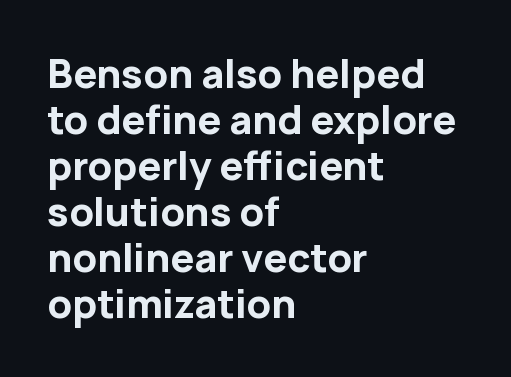
{"serif": "no", "italic": "no", "bold": "yes", "weight": "bold", "width": "normal", "stroke_contrast": "low", "x_height": "medium", "monospaced": "no", "underline": "no", "align": "left", "line_spacing_ratio": 1.21, "letter_spacing": "normal", "letter_spacing_em": 0.0, "glyph_px": 38}
